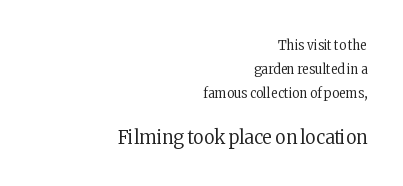
Q: Is the text bold? A: No.
Q: Is the text italic (slanted)? A: No, it is upright.
Q: Is the text underlined? A: No.
Q: How is the paragraph aligned? A: Right-aligned.
Q: Is the spacing between letters normal or unusually wide? A: Normal.
Q: Which block of text is set in a larger size, the first (top) or the second (bottom)? A: The second (bottom) one.
